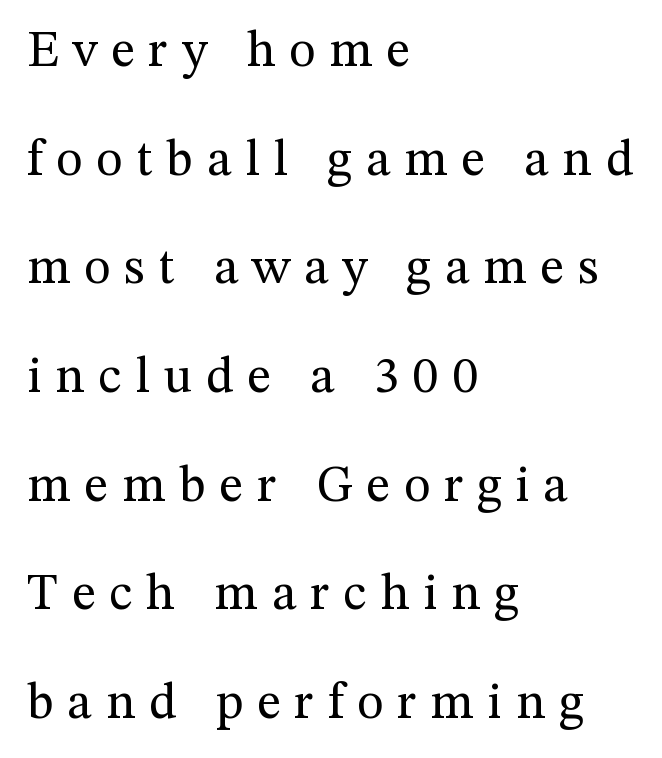
A serif font was chosen for this passage. Short and long lines alike share a common starting point at left. Observe the wide spacing: letters keep a clear distance from each other. The letters advance in unequal steps, a hallmark of proportional type.
